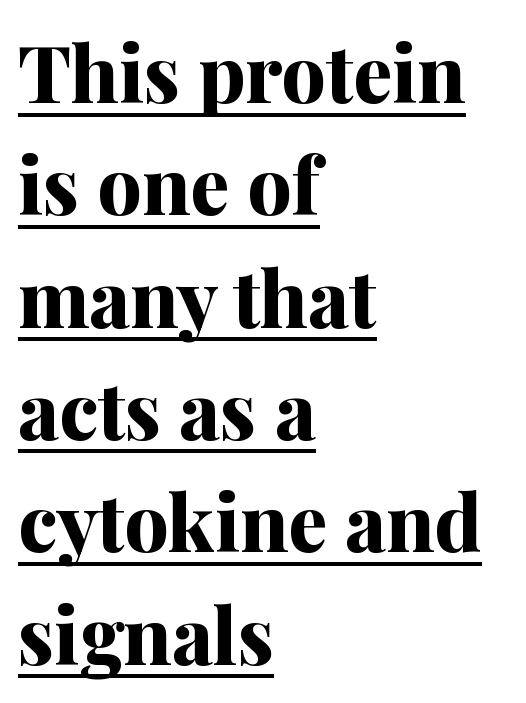
Q: Is the text bold? A: Yes.
Q: Is the text italic (slanted)? A: No, it is upright.
Q: Is the typeface a serif or a sans-serif typeface? A: Serif.
Q: Is the text underlined? A: Yes.
Q: How is the paragraph aligned? A: Left-aligned.
Q: Is the spacing between letters normal or unusually wide? A: Normal.
Q: Is the spacing between lines tight, normal or loose? A: Normal.
Q: Width (condensed, normal, or wide)? A: Normal.
Q: Stroke contrast? A: Medium.
Q: x-height? A: Medium.
Q: Monospaced? A: No.
